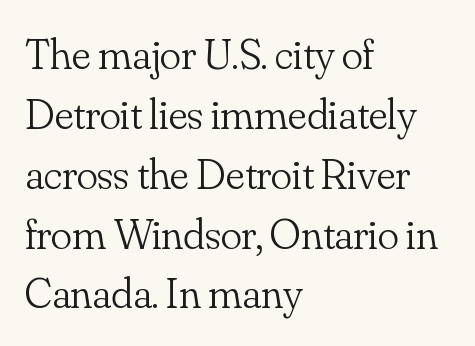
The image shows 44 px light serif type, upright; set left-aligned, normal line spacing (1.36x), normal letter spacing, not underlined; low stroke contrast and a small x-height.
